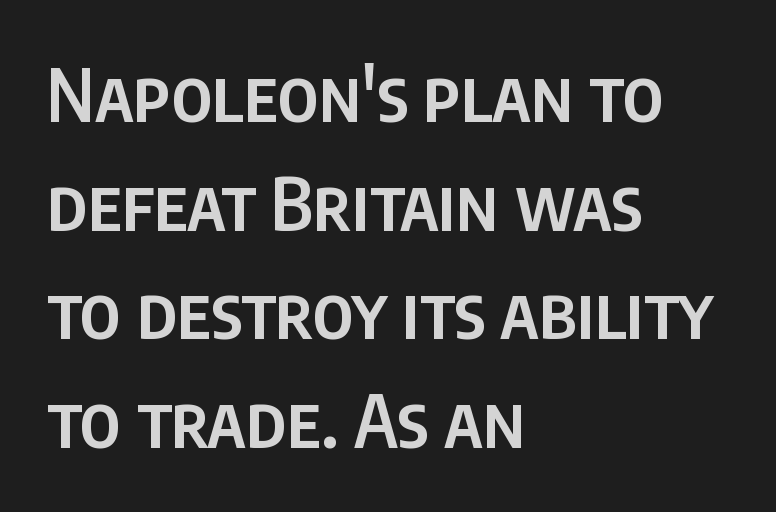
The space directly below the letters is spotless. Proportional: the letters do not fall into vertical columns. Slightly chunky letters — semibold, I'd say, not full bold. This sample is left-justified, so line endings fall wherever the words run out. A sans-serif font was chosen for this passage. The leading is moderate, giving the passage an even texture.
